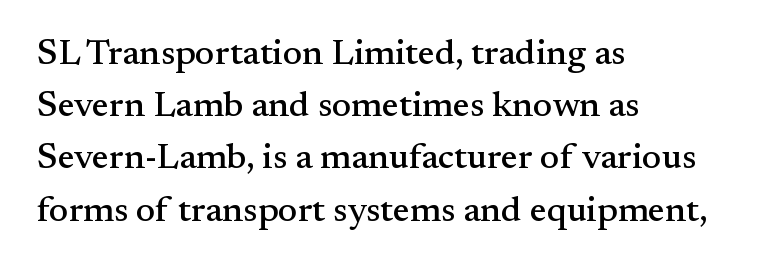
The image shows 36 px serif type, upright; set left-aligned, normal line spacing (1.45x), normal letter spacing, not underlined; medium stroke contrast and a small x-height.
